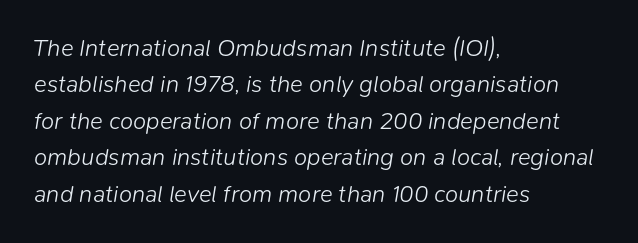
{"italic": "yes", "lean": "right", "slant_degrees": 9, "bold": "no", "underline": "no", "align": "left", "line_spacing": "normal", "line_spacing_ratio": 1.52, "letter_spacing": "normal", "letter_spacing_em": 0.0, "glyph_px": 24}
